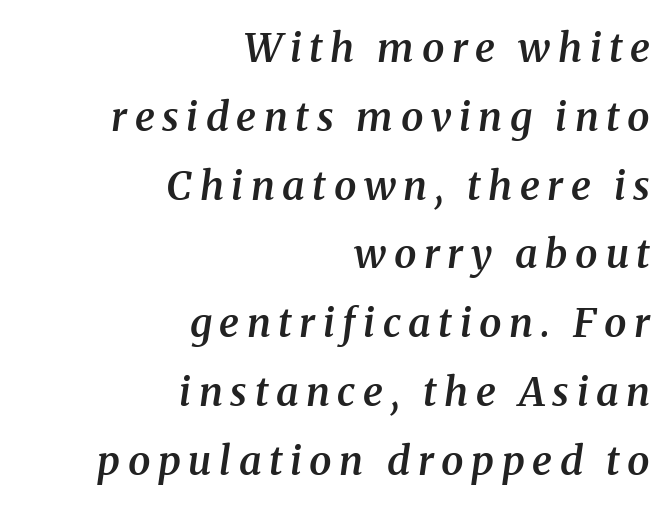
The image shows 40 px semibold serif type, italic (leaning right); set right-aligned, line spacing 1.72x, not underlined; medium stroke contrast and a medium x-height.
